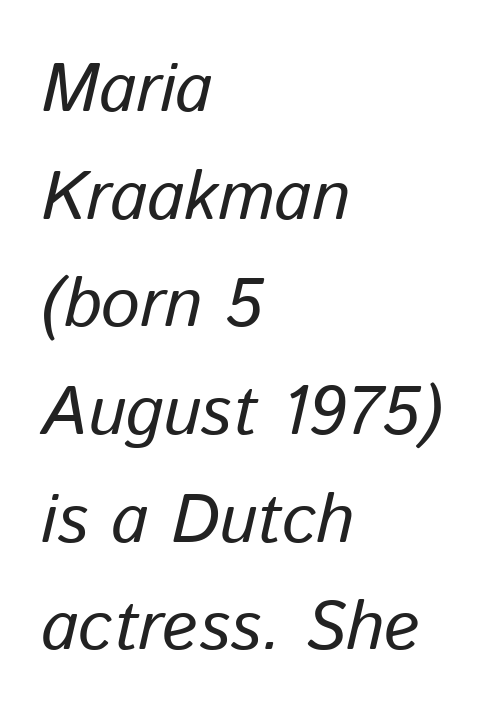
Q: Is the text italic (slanted)? A: Yes, it leans right by about 13 degrees.
Q: Is the text underlined? A: No.
Q: How is the paragraph aligned? A: Left-aligned.
Q: Is the spacing between letters normal or unusually wide? A: Normal.
Q: Is the spacing between lines tight, normal or loose? A: Normal.
Q: Width (condensed, normal, or wide)? A: Normal.
Q: Stroke contrast? A: Low.
Q: x-height? A: Medium.
Q: Monospaced? A: No.
